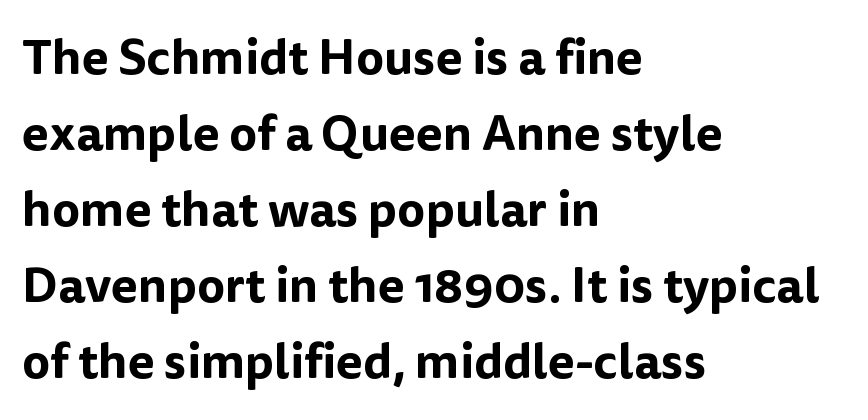
Is this a sans? Yes — the strokes have no serifs. Every character sits straight up, as roman type does. Summary of vertical rhythm: regular, with standard interline spacing. Is this a fixed-width face? No — the glyphs have proportional, varying widths. Quick note: underline off.
